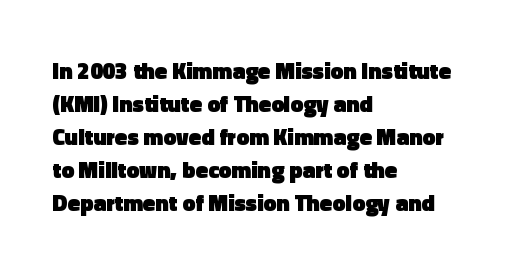
{"italic": "no", "bold": "yes", "underline": "no", "align": "left", "line_spacing": "normal", "line_spacing_ratio": 1.44, "letter_spacing": "normal", "letter_spacing_em": 0.0, "glyph_px": 23}
